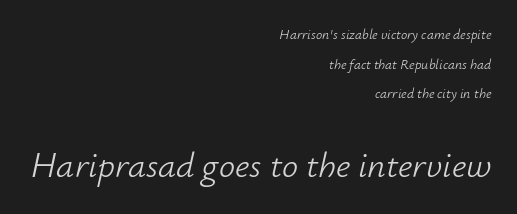
The image shows 36 px light type, italic (leaning right); set right-aligned, loose line spacing (2.12x), normal letter spacing, not underlined; the second (bottom) block is 2.57x larger; low stroke contrast and a small x-height.
